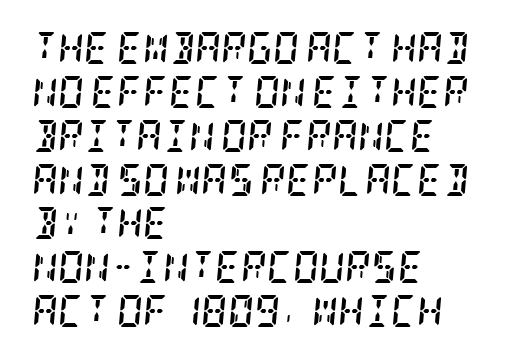
{"serif": "yes", "italic": "yes", "lean": "right", "slant_degrees": 5, "bold": "yes", "weight": "semibold", "width": "condensed", "stroke_contrast": "low", "x_height": "large", "underline": "no", "align": "left", "line_spacing": "normal", "line_spacing_ratio": 1.37, "letter_spacing": "normal", "letter_spacing_em": 0.0, "glyph_px": 32}
